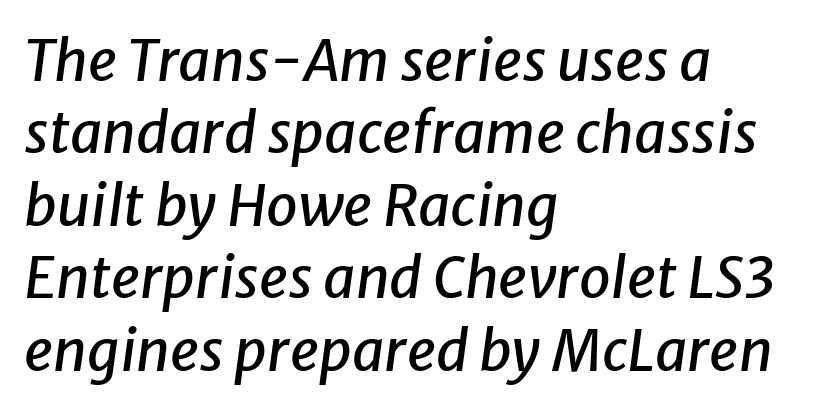
Q: Is the text italic (slanted)? A: Yes, it leans right by about 8 degrees.
Q: Is the text underlined? A: No.
Q: How is the paragraph aligned? A: Left-aligned.
Q: Is the spacing between letters normal or unusually wide? A: Normal.
Q: Is the spacing between lines tight, normal or loose? A: Normal.
Q: Width (condensed, normal, or wide)? A: Normal.
Q: Stroke contrast? A: Low.
Q: x-height? A: Medium.
Q: Monospaced? A: No.
